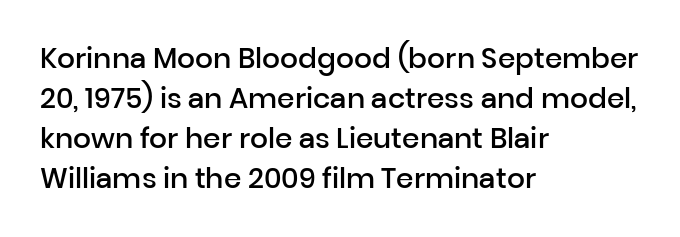
Q: Is the text bold? A: Semi-bold.
Q: Is the text italic (slanted)? A: No, it is upright.
Q: Is the typeface a serif or a sans-serif typeface? A: Sans-serif.
Q: Is the text underlined? A: No.
Q: How is the paragraph aligned? A: Left-aligned.
Q: Is the spacing between letters normal or unusually wide? A: Normal.
Q: Is the spacing between lines tight, normal or loose? A: Normal.
Q: Width (condensed, normal, or wide)? A: Normal.
Q: Stroke contrast? A: Low.
Q: x-height? A: Medium.
Q: Monospaced? A: No.
